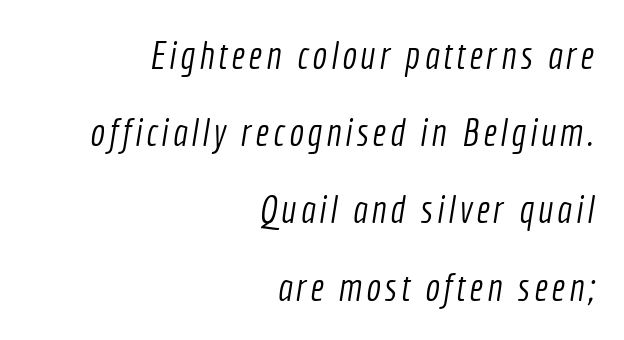
The image shows 39 px light, condensed sans-serif type; set right-aligned, loose line spacing (1.98x), not underlined; a medium x-height.
